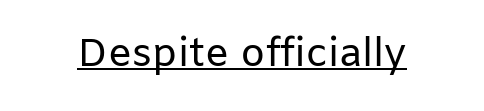
The image shows 40 px regular-weight sans-serif type, upright; set normal letter spacing, underlined; low stroke contrast and a medium x-height.
